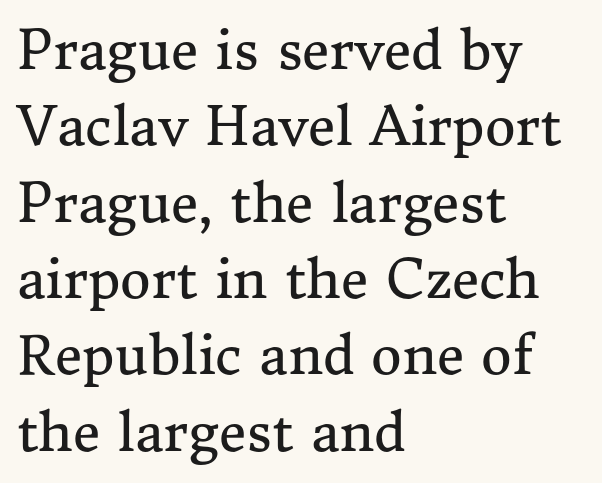
{"serif": "yes", "italic": "no", "bold": "no", "weight": "regular", "width": "normal", "stroke_contrast": "medium", "x_height": "medium", "monospaced": "no", "underline": "no", "align": "left", "line_spacing": "normal", "line_spacing_ratio": 1.44, "letter_spacing": "normal", "letter_spacing_em": 0.0, "glyph_px": 53}
